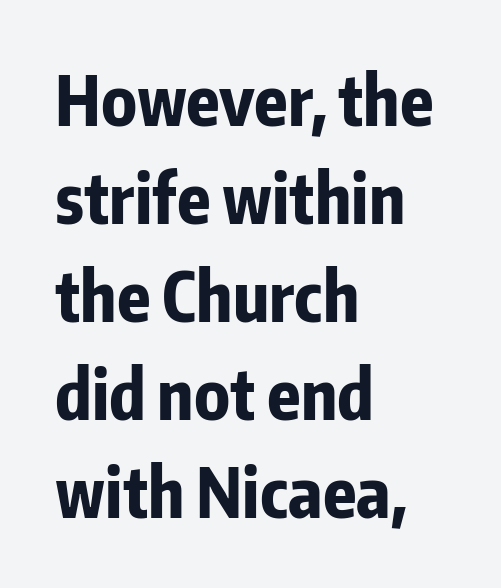
{"serif": "no", "italic": "no", "bold": "yes", "weight": "bold", "width": "condensed", "stroke_contrast": "low", "x_height": "medium", "monospaced": "no", "underline": "no", "align": "left", "line_spacing": "normal", "line_spacing_ratio": 1.44, "letter_spacing": "normal", "letter_spacing_em": 0.0, "glyph_px": 68}
